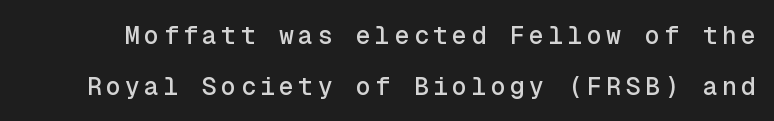
Q: Is the text italic (slanted)? A: No, it is upright.
Q: Is the text underlined? A: No.
Q: Is the spacing between lines tight, normal or loose? A: Loose.
